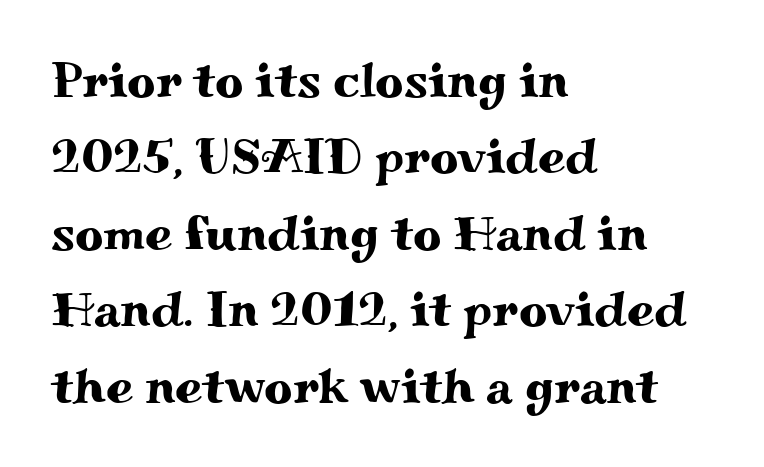
Q: Is the text italic (slanted)? A: No, it is upright.
Q: Is the typeface a serif or a sans-serif typeface? A: Serif.
Q: Is the text underlined? A: No.
Q: How is the paragraph aligned? A: Left-aligned.
Q: Is the spacing between letters normal or unusually wide? A: Normal.
Q: Is the spacing between lines tight, normal or loose? A: Normal.
Q: Width (condensed, normal, or wide)? A: Wide.
Q: Stroke contrast? A: Medium.
Q: x-height? A: Small.
Q: Monospaced? A: No.
